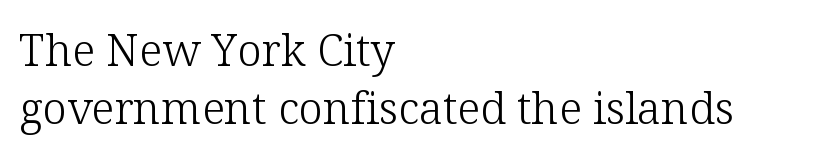
The image shows 44 px light serif type, upright; set left-aligned, normal line spacing (1.32x), normal letter spacing, not underlined; low stroke contrast and a medium x-height.
